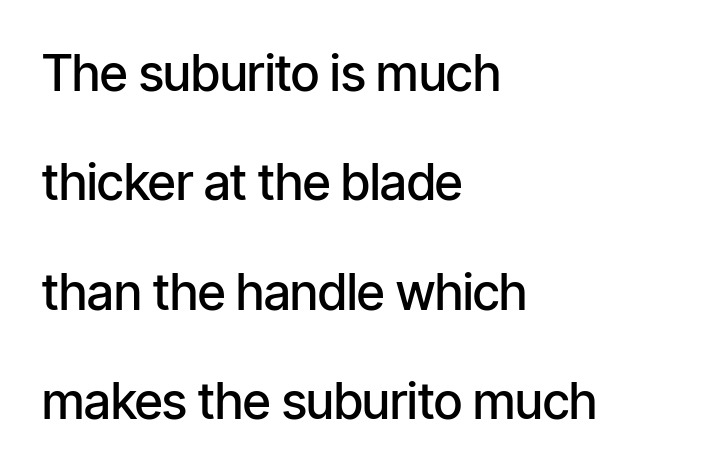
The image shows 50 px semibold, condensed sans-serif type, upright; set left-aligned, loose line spacing (2.19x), normal letter spacing, not underlined; low stroke contrast and a medium x-height.
